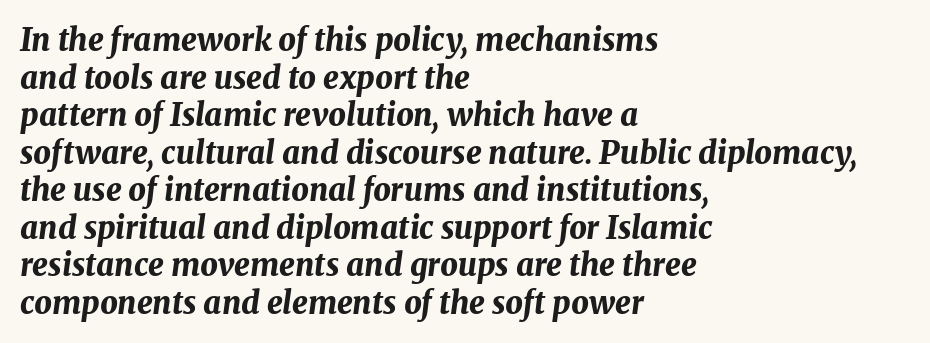
The image shows 31 px bold type, italic (leaning right); set left-aligned, line spacing 1.21x, normal letter spacing, not underlined; medium stroke contrast and a medium x-height.
